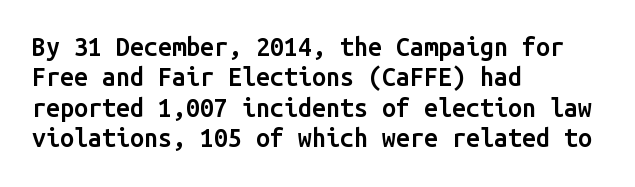
This is moderately heavy type, rendered in semibold. The lines are quadded left. The words here are not underlined. Look at the tracking — it's just the regular setting, nothing added. No italicization has been applied; the sample stays upright.
